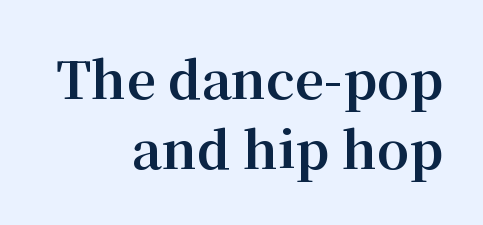
The image shows 51 px bold serif type, upright; set right-aligned, normal line spacing (1.38x), normal letter spacing, not underlined; medium stroke contrast and a medium x-height.
